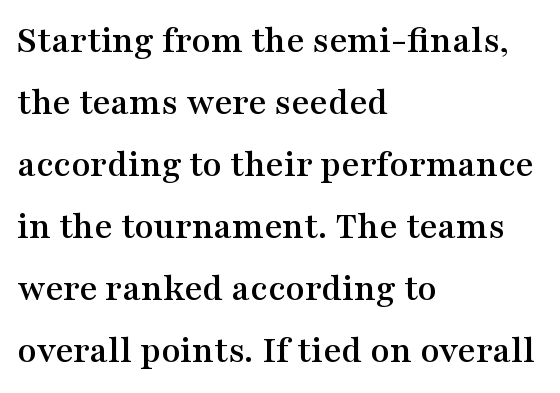
A clean baseline with only descenders dipping below it. In terms of leading, this rendering sits right in the middle. Do the characters align in a grid? No, the font is proportional. Notice how the passage keeps a crisp vertical edge on the left only. Type style note: has serifs. Does the lettering tilt? It doesn't — this is upright.
